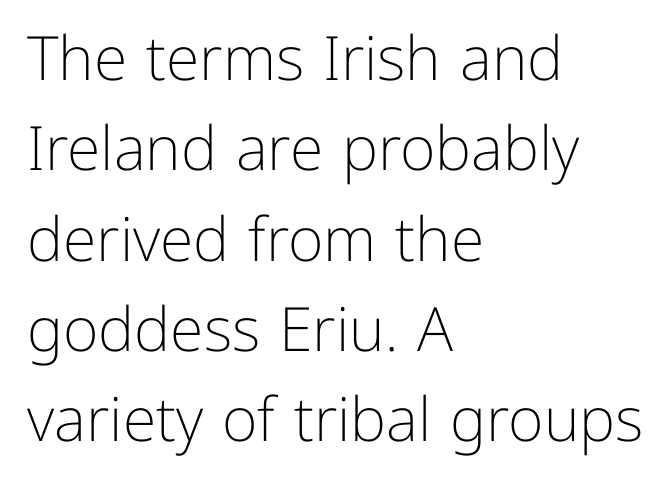
{"serif": "no", "italic": "no", "bold": "no", "weight": "light", "width": "normal", "stroke_contrast": "low", "x_height": "medium", "monospaced": "no", "underline": "no", "align": "left", "line_spacing": "normal", "line_spacing_ratio": 1.48, "letter_spacing": "normal", "letter_spacing_em": 0.0, "glyph_px": 61}
